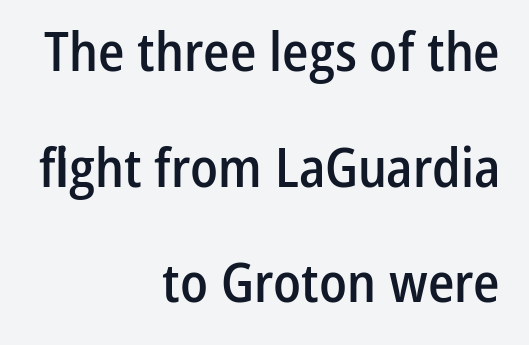
The image shows 54 px semibold, condensed sans-serif type, upright; set right-aligned, loose line spacing (2.14x), normal letter spacing, not underlined; low stroke contrast and a medium x-height.
